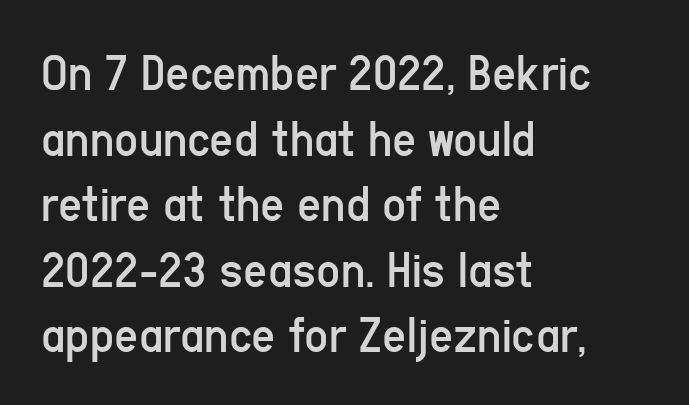
The image shows 52 px regular-weight, condensed sans-serif type, upright; set left-aligned, normal line spacing (1.26x), normal letter spacing, not underlined; low stroke contrast and a medium x-height.
